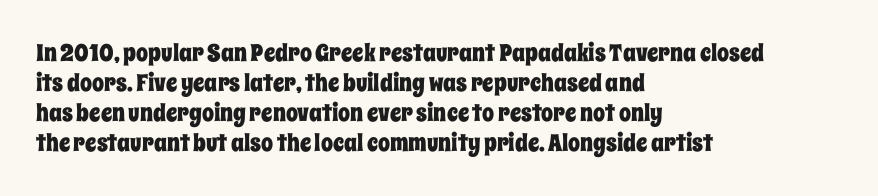
Q: Is the text italic (slanted)? A: No, it is upright.
Q: Is the text underlined? A: No.
Q: How is the paragraph aligned? A: Left-aligned.
Q: Is the spacing between letters normal or unusually wide? A: Normal.
Q: Is the spacing between lines tight, normal or loose? A: Normal.
